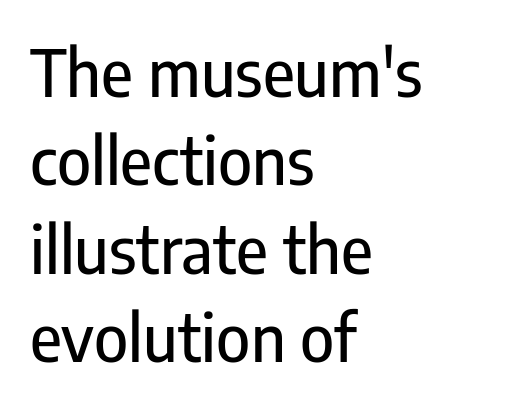
Q: Is the text italic (slanted)? A: No, it is upright.
Q: Is the typeface a serif or a sans-serif typeface? A: Sans-serif.
Q: Is the text underlined? A: No.
Q: How is the paragraph aligned? A: Left-aligned.
Q: Is the spacing between letters normal or unusually wide? A: Normal.
Q: Is the spacing between lines tight, normal or loose? A: Normal.
Q: Width (condensed, normal, or wide)? A: Condensed.
Q: Stroke contrast? A: Low.
Q: x-height? A: Medium.
Q: Monospaced? A: No.
